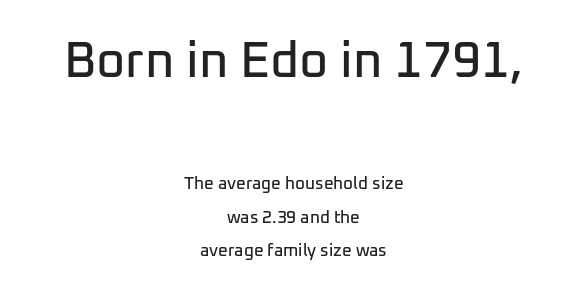
{"serif": "no", "italic": "no", "width": "normal", "stroke_contrast": "low", "x_height": "medium", "monospaced": "no", "underline": "no", "align": "center", "line_spacing": "loose", "line_spacing_ratio": 1.97, "letter_spacing": "normal", "letter_spacing_em": 0.0, "larger_block": "first", "size_ratio": 2.94, "glyph_px": 50}
